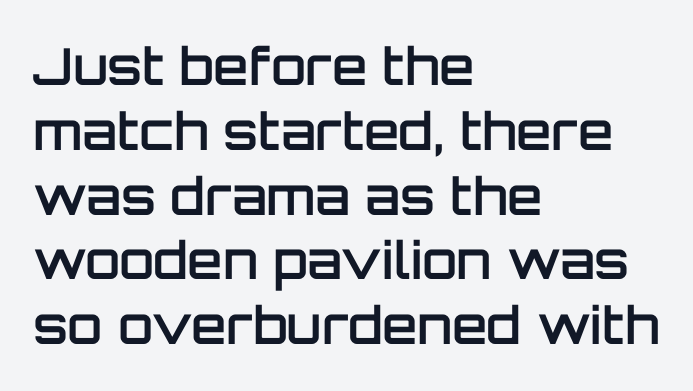
{"serif": "no", "italic": "no", "bold": "semi", "weight": "semibold", "width": "normal", "stroke_contrast": "low", "x_height": "large", "monospaced": "no", "underline": "no", "align": "left", "line_spacing": "normal", "line_spacing_ratio": 1.27, "letter_spacing": "normal", "letter_spacing_em": 0.0, "glyph_px": 51}
